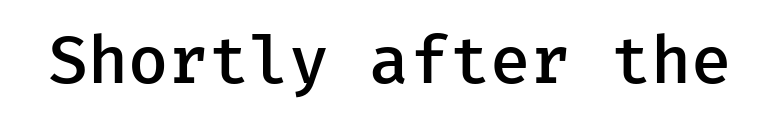
The image shows 67 px semibold sans-serif type, upright; set normal letter spacing, not underlined; low stroke contrast and a medium x-height.
